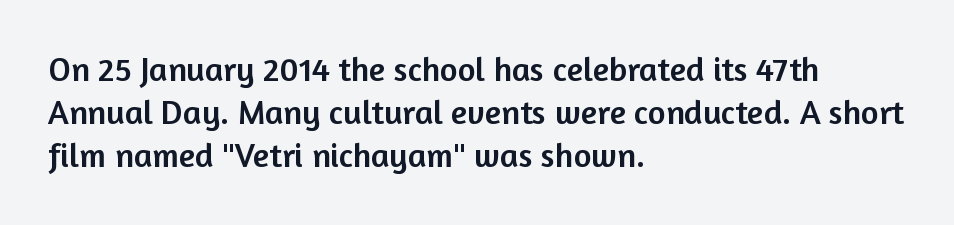
Leading: standard. A typesetter would call this proportional, since set widths differ per character. Just letters on the line, the space beneath them empty. In terms of letterspacing, this is plain default setting. Style check: upright. Are there feet on the stems? There aren't — it's a sans.
